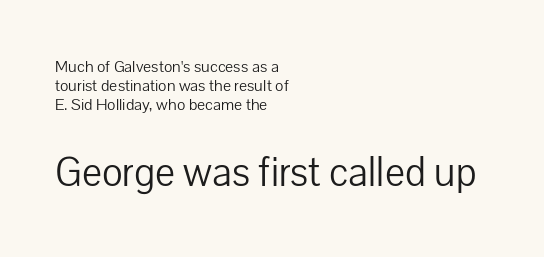
The image shows 42 px light sans-serif type, upright; set left-aligned, tight line spacing (1.13x), normal letter spacing, not underlined; the second (bottom) block is 2.47x larger; low stroke contrast and a medium x-height.
